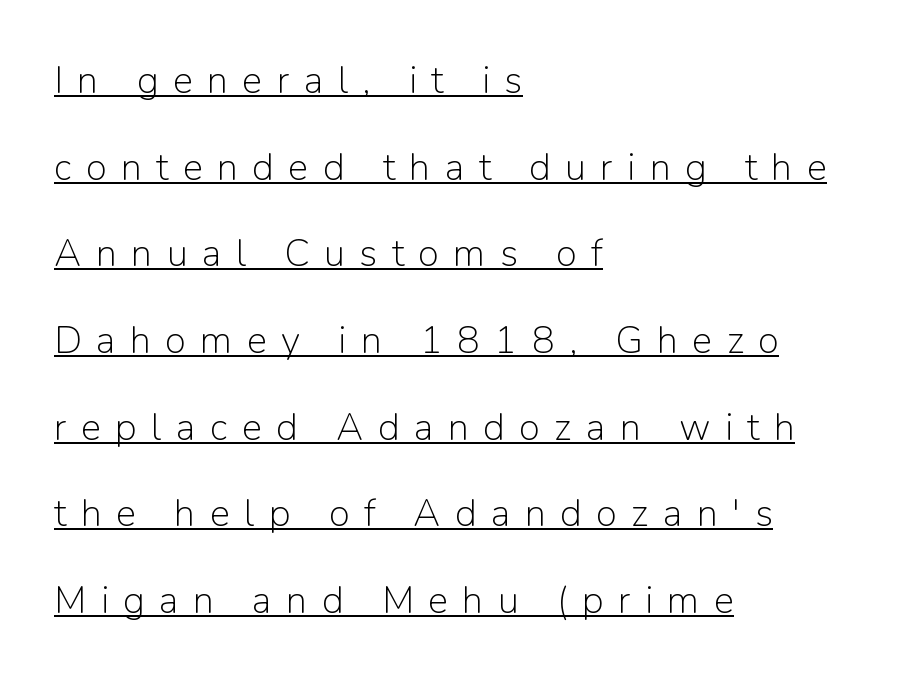
{"serif": "no", "italic": "no", "bold": "no", "weight": "light", "width": "normal", "stroke_contrast": "low", "x_height": "medium", "monospaced": "no", "underline": "yes", "align": "left", "line_spacing": "loose", "line_spacing_ratio": 2.28, "letter_spacing": "wide", "letter_spacing_em": 0.38, "glyph_px": 38}
